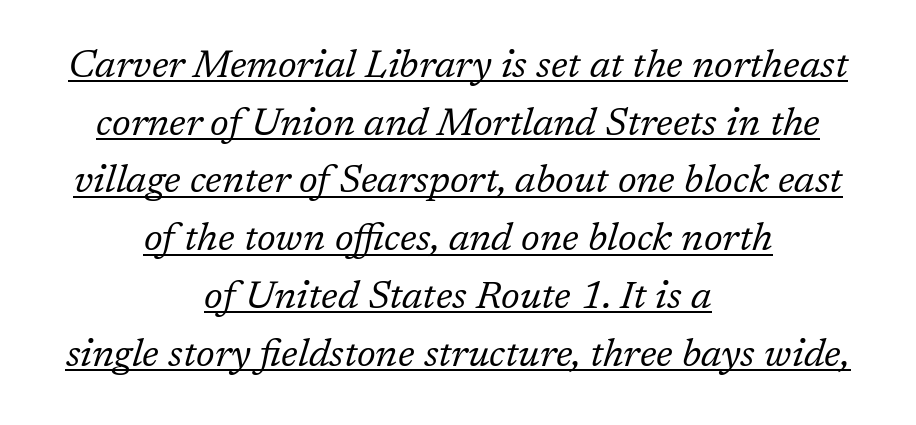
Q: Is the text bold? A: No.
Q: Is the text italic (slanted)? A: Yes, it leans right by about 17 degrees.
Q: Is the typeface a serif or a sans-serif typeface? A: Serif.
Q: Is the text underlined? A: Yes.
Q: How is the paragraph aligned? A: Centered.
Q: Is the spacing between letters normal or unusually wide? A: Normal.
Q: Is the spacing between lines tight, normal or loose? A: Normal.
Q: Width (condensed, normal, or wide)? A: Normal.
Q: Stroke contrast? A: Low.
Q: x-height? A: Medium.
Q: Monospaced? A: No.
